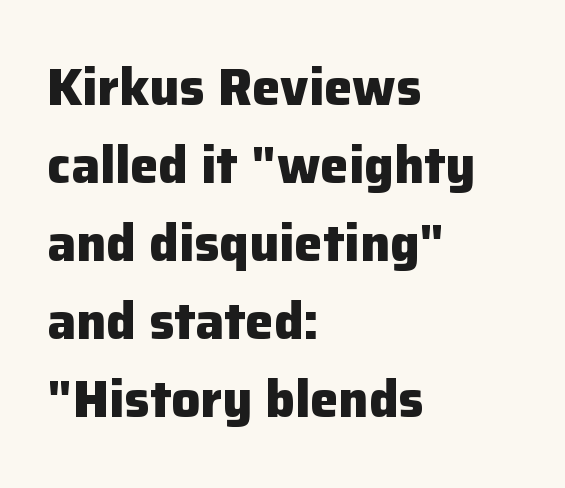
Q: Is the text bold? A: Yes.
Q: Is the text italic (slanted)? A: No, it is upright.
Q: Is the typeface a serif or a sans-serif typeface? A: Sans-serif.
Q: Is the text underlined? A: No.
Q: How is the paragraph aligned? A: Left-aligned.
Q: Is the spacing between letters normal or unusually wide? A: Normal.
Q: Is the spacing between lines tight, normal or loose? A: Normal.
Q: Width (condensed, normal, or wide)? A: Normal.
Q: Stroke contrast? A: Low.
Q: x-height? A: Medium.
Q: Monospaced? A: No.
